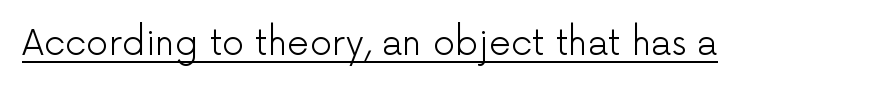
{"serif": "no", "italic": "no", "bold": "no", "weight": "light", "width": "normal", "stroke_contrast": "low", "x_height": "medium", "monospaced": "no", "underline": "yes", "letter_spacing": "normal", "letter_spacing_em": 0.0, "glyph_px": 35}
